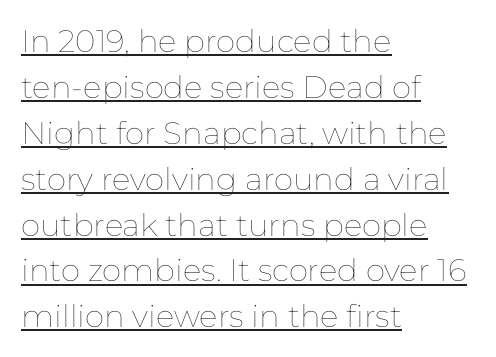
Underlined type. This is the regular roman posture of the typeface. Horizontally, the lines are justified to the leading edge only. Leading: standard. Each letter keeps its own natural width here, so spacing adapts to shape.
